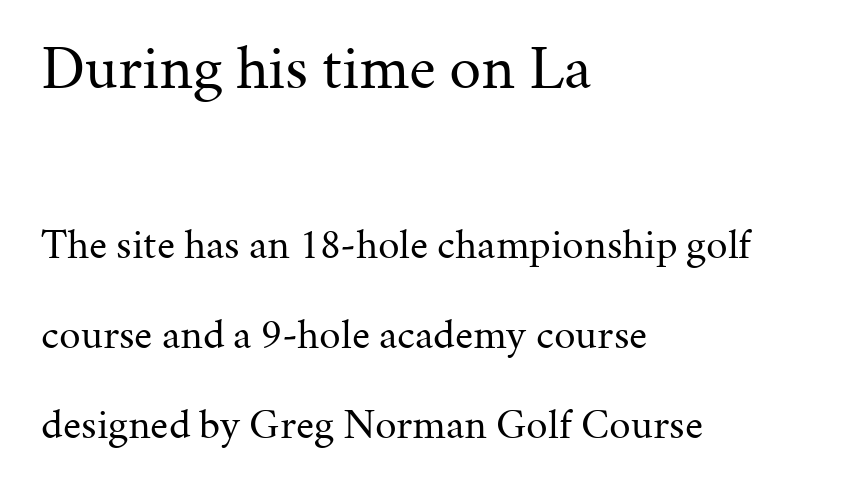
If you measured baseline to baseline, you'd find a long distance. The designer gave the opening block more size than the closing block. Has an underline been added? It has not. I'd call this a serif setting — the letters wear small feet. The letters advance in unequal steps, a hallmark of proportional type.
